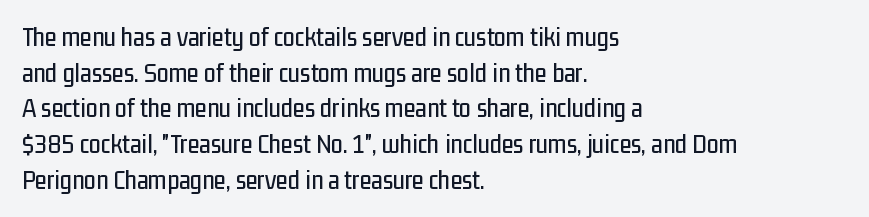
Line spacing here is normal. In terms of posture, this sample is upright. A bare baseline throughout the passage. Does the copy run flush right? No — it runs flush left. You could call the tracking neutral — neither tight nor loose.
